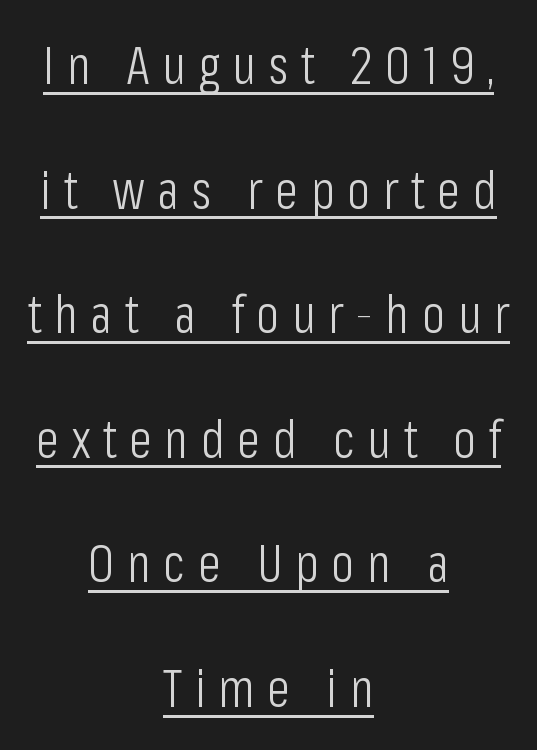
The passage shown is typed in a proportional face where columns would drift. Descenders here cross a horizontal rule under the line. The font family rendered here belongs to the sans-serif group. Students, note that the glyphs here are deliberately spaced far apart.
